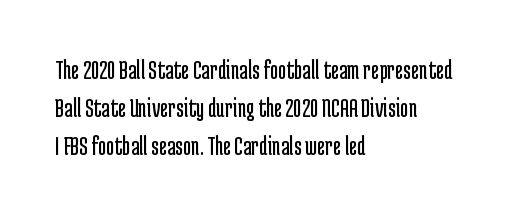
The image shows 28 px regular-weight, condensed sans-serif type, upright; set left-aligned, normal line spacing (1.35x), normal letter spacing, not underlined; low stroke contrast and a medium x-height.
